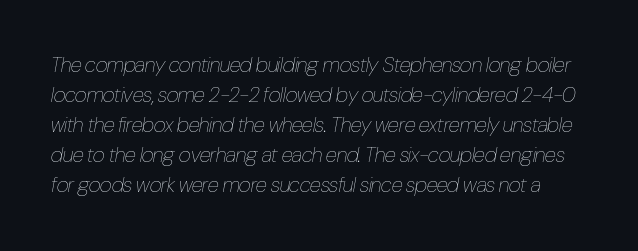
Q: Is the text bold? A: No.
Q: Is the text italic (slanted)? A: Yes, it leans right by about 10 degrees.
Q: Is the text underlined? A: No.
Q: Is the spacing between letters normal or unusually wide? A: Normal.
Q: Is the spacing between lines tight, normal or loose? A: Normal.
